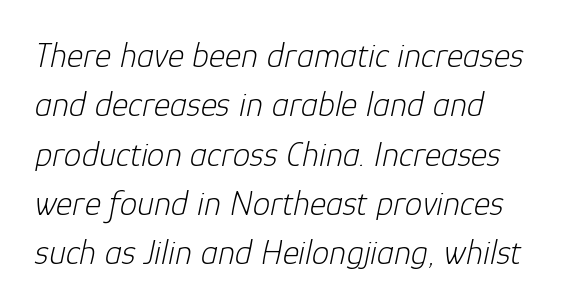
{"italic": "yes", "lean": "right", "slant_degrees": 12, "bold": "no", "weight": "light", "width": "normal", "stroke_contrast": "low", "x_height": "medium", "monospaced": "no", "underline": "no", "align": "left", "line_spacing": "normal", "line_spacing_ratio": 1.41, "letter_spacing": "normal", "letter_spacing_em": 0.0, "glyph_px": 35}
